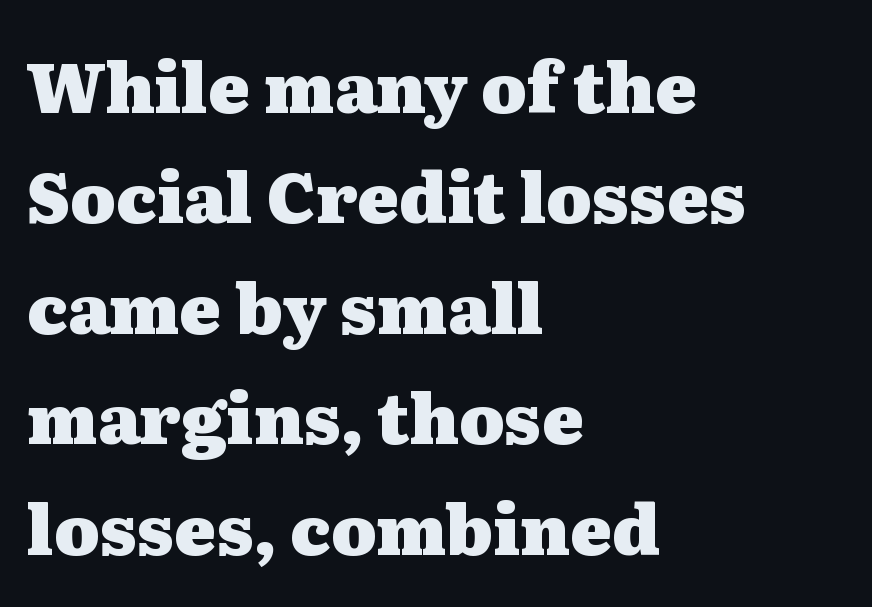
{"serif": "yes", "italic": "no", "bold": "yes", "weight": "heavy", "width": "wide", "stroke_contrast": "medium", "x_height": "medium", "monospaced": "no", "underline": "no", "align": "left", "line_spacing": "normal", "line_spacing_ratio": 1.6, "letter_spacing": "normal", "letter_spacing_em": 0.0, "glyph_px": 69}
